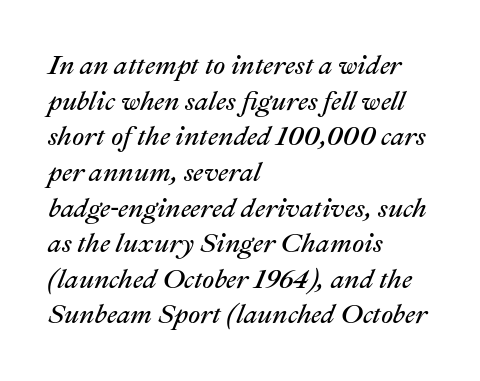
Observe the lean: these are italic letterforms. Line starts are locked; line ends wander. Words float on clear page, feet unadorned. Think standard paragraph weight, or any step lighter than that.
